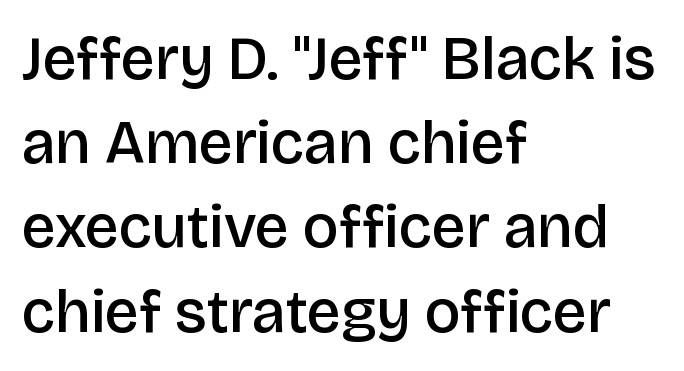
Honestly, the row spacing looks completely unremarkable. The gaps between neighbouring characters are ordinary and unremarkable. This sample has the flowing, uneven cadence of proportional lettering. Heft: intermediate — a semibold. Descenders hang freely into open space.
